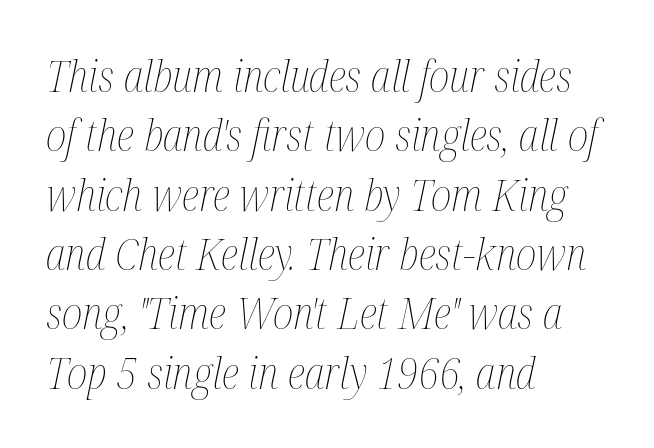
Inter-character spacing is left at the font's built-in metrics. Summary of weight: not heavy and not bold. Only glyphs here, with clear space below each row. The typesetter chose a ragged-right arrangement here. The rendering uses natural spacing where letterforms have individual widths.
